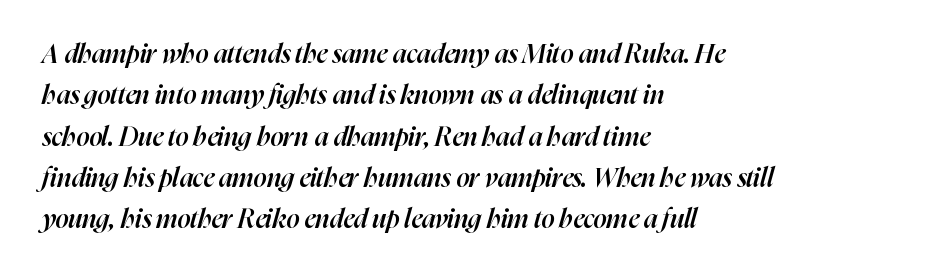
{"italic": "yes", "lean": "right", "slant_degrees": 16, "bold": "semi", "underline": "no", "align": "left", "line_spacing": "normal", "line_spacing_ratio": 1.59, "letter_spacing": "normal", "letter_spacing_em": 0.0, "glyph_px": 26}
